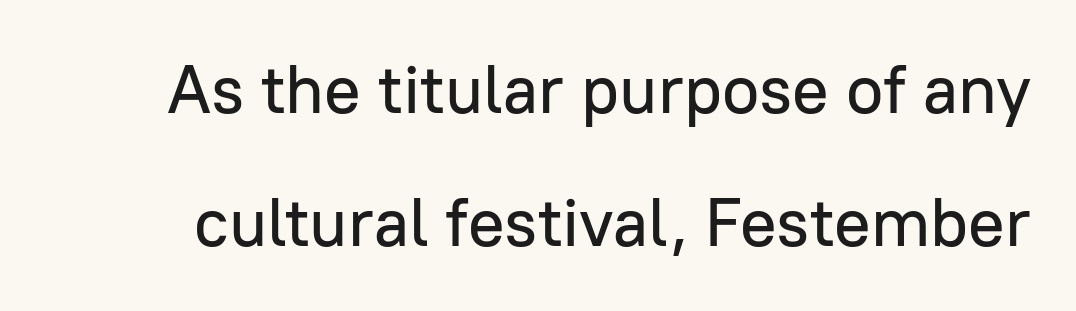
Q: Is the text italic (slanted)? A: No, it is upright.
Q: Is the typeface a serif or a sans-serif typeface? A: Sans-serif.
Q: Is the text underlined? A: No.
Q: Is the spacing between letters normal or unusually wide? A: Normal.
Q: Is the spacing between lines tight, normal or loose? A: Loose.
Q: Width (condensed, normal, or wide)? A: Normal.
Q: Stroke contrast? A: Low.
Q: x-height? A: Medium.
Q: Monospaced? A: No.
